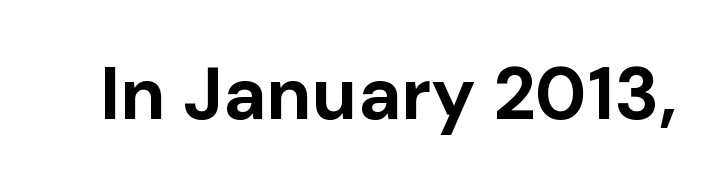
Each letter keeps its own natural width here, so spacing adapts to shape. The font's upright variant was chosen for this text. Grotesque or geometric, the face here clearly has no serifs. The font is running at its bold setting. Honestly, the letter spacing is just normal — you wouldn't notice it.
